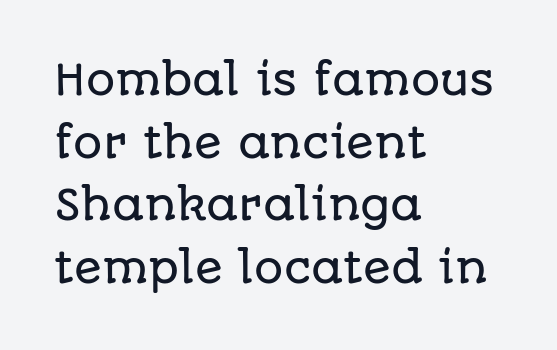
Q: Is the text italic (slanted)? A: No, it is upright.
Q: Is the typeface a serif or a sans-serif typeface? A: Sans-serif.
Q: Is the text underlined? A: No.
Q: How is the paragraph aligned? A: Left-aligned.
Q: Is the spacing between letters normal or unusually wide? A: Normal.
Q: Is the spacing between lines tight, normal or loose? A: Normal.
Q: Width (condensed, normal, or wide)? A: Normal.
Q: Stroke contrast? A: Low.
Q: x-height? A: Large.
Q: Monospaced? A: No.
